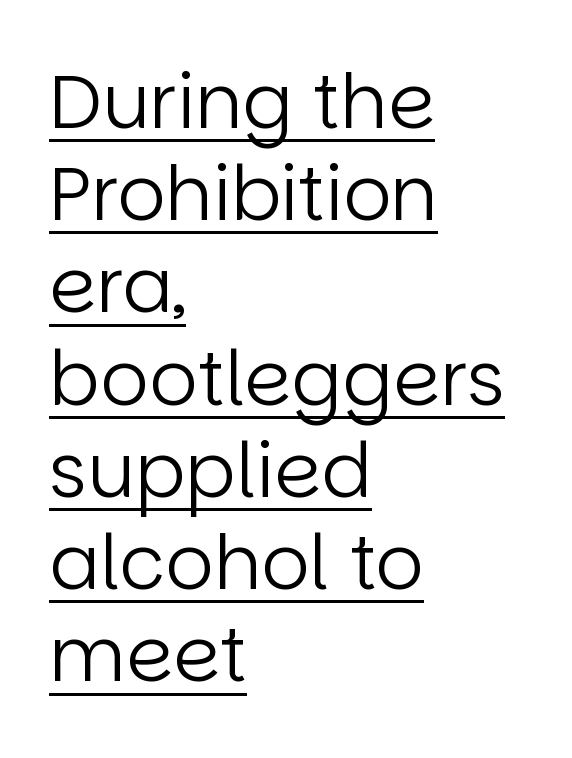
Look at the tracking — it's just the regular setting, nothing added. A typesetter would mark this as roman, not italic. No letter is thick-stroked: the sample isn't bold. Each line of the rendering has a horizontal stroke beneath the glyphs. The face used here is a sans, in the tradition of grotesques and geometrics. The rendering uses natural spacing where letterforms have individual widths.
